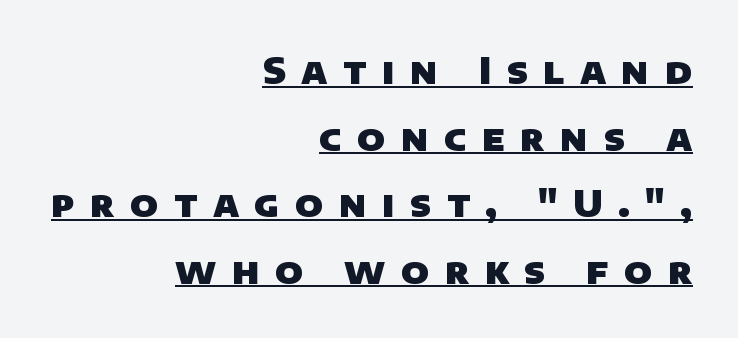
The image shows 36 px heavy sans-serif type; set right-aligned, line spacing 1.85x, unusually wide letter spacing (+0.43 em), underlined; low stroke contrast and a large x-height.
